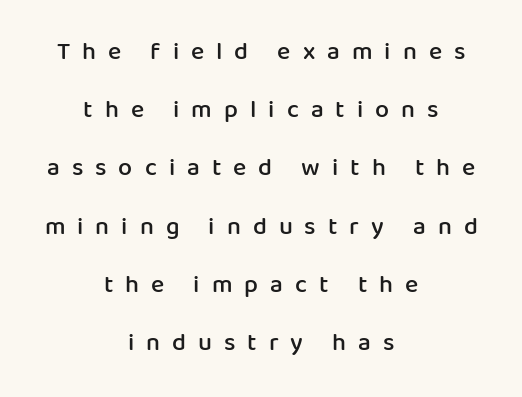
Q: Is the text bold? A: Semi-bold.
Q: Is the text italic (slanted)? A: No, it is upright.
Q: Is the text underlined? A: No.
Q: How is the paragraph aligned? A: Centered.
Q: Is the spacing between letters normal or unusually wide? A: Unusually wide.
Q: Is the spacing between lines tight, normal or loose? A: Loose.
